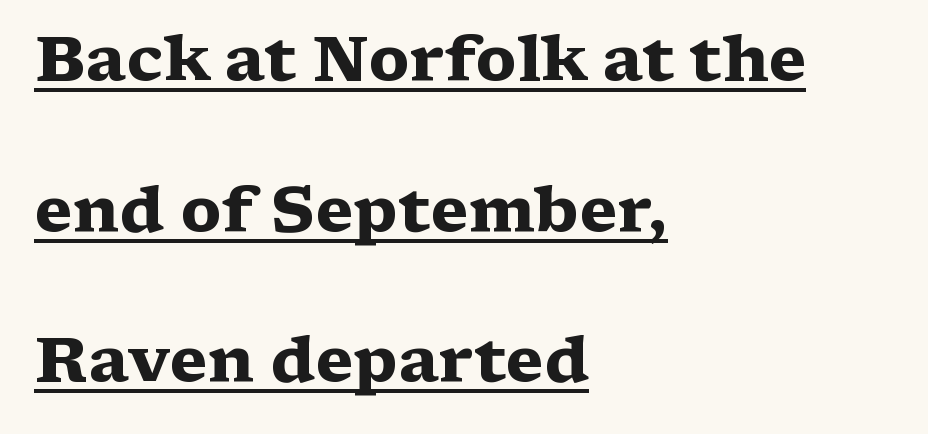
Q: Is the text bold? A: Yes.
Q: Is the text italic (slanted)? A: No, it is upright.
Q: Is the typeface a serif or a sans-serif typeface? A: Serif.
Q: Is the text underlined? A: Yes.
Q: How is the paragraph aligned? A: Left-aligned.
Q: Is the spacing between letters normal or unusually wide? A: Normal.
Q: Is the spacing between lines tight, normal or loose? A: Loose.
Q: Width (condensed, normal, or wide)? A: Wide.
Q: Stroke contrast? A: Medium.
Q: x-height? A: Medium.
Q: Monospaced? A: No.
